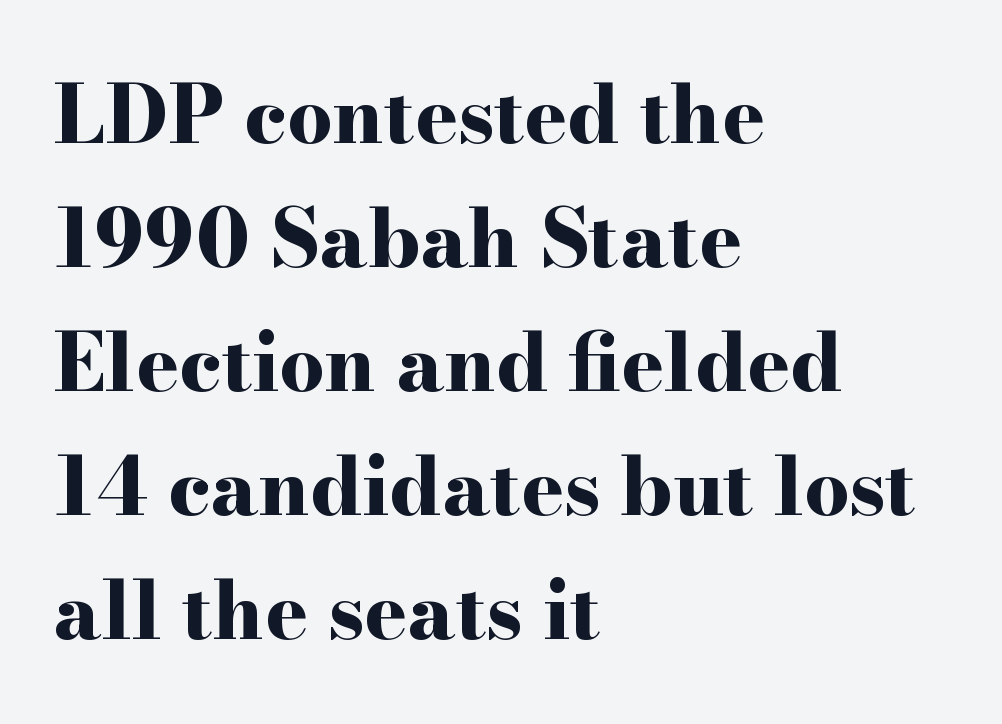
The passage shown is not underscored anywhere. Type style note: has serifs. Line beginnings align vertically; line endings do not. Is this a fixed-width face? No — the glyphs have proportional, varying widths. How heavy is the stroke? Heavy — this is a bold.
